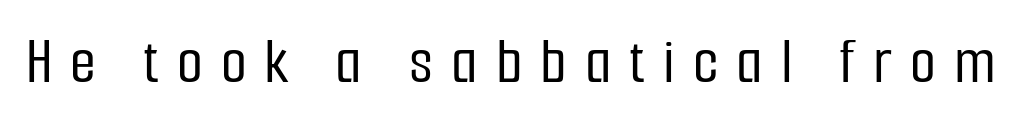
The image shows 67 px condensed sans-serif type, upright; set unusually wide letter spacing (+0.27 em), not underlined; low stroke contrast and a medium x-height.
